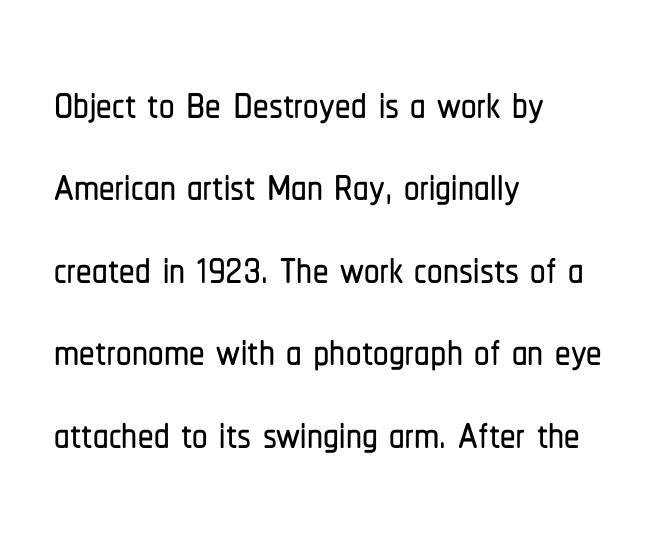
The image shows 62 px condensed sans-serif type, upright; set left-aligned, normal line spacing (1.33x), normal letter spacing, not underlined; low stroke contrast and a medium x-height.
